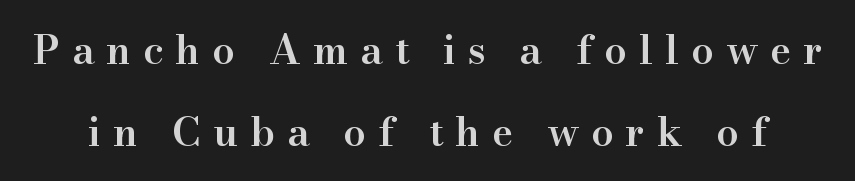
{"serif": "yes", "italic": "no", "bold": "semi", "weight": "semibold", "width": "normal", "stroke_contrast": "high", "x_height": "small", "monospaced": "no", "underline": "no", "line_spacing": "loose", "line_spacing_ratio": 2.05, "letter_spacing": "wide", "letter_spacing_em": 0.3, "glyph_px": 40}
